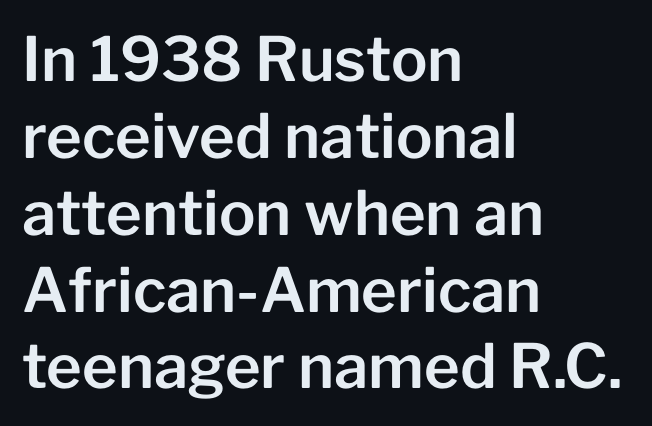
Q: Is the text italic (slanted)? A: No, it is upright.
Q: Is the typeface a serif or a sans-serif typeface? A: Sans-serif.
Q: Is the text underlined? A: No.
Q: How is the paragraph aligned? A: Left-aligned.
Q: Is the spacing between letters normal or unusually wide? A: Normal.
Q: Is the spacing between lines tight, normal or loose? A: Normal.
Q: Width (condensed, normal, or wide)? A: Normal.
Q: Stroke contrast? A: Low.
Q: x-height? A: Medium.
Q: Monospaced? A: No.
